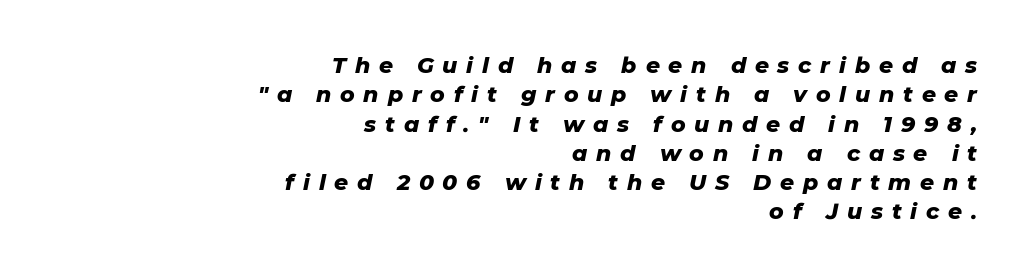
{"italic": "yes", "lean": "right", "slant_degrees": 11, "bold": "yes", "underline": "no", "align": "right", "line_spacing": "normal", "line_spacing_ratio": 1.33, "letter_spacing": "wide", "letter_spacing_em": 0.4, "glyph_px": 22}
